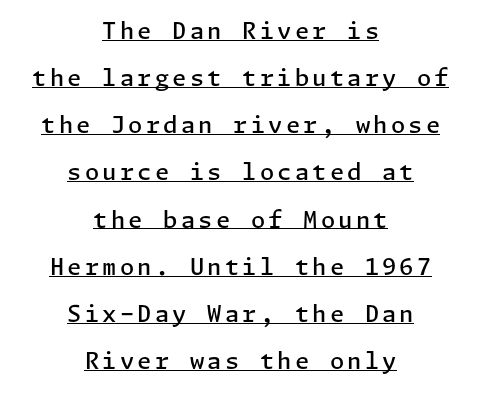
The specimen reads as upright at a glance. In designer terms, the underline attribute is active on this setting. Both edges are ragged and mirror each other, which tells us the setting is centered. Vertical spacing — loose. Stroke thickness is moderately raised; the sample reads as semibold.
